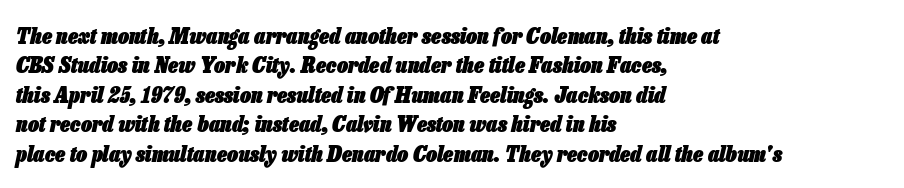
Slanted lettering throughout. The passage shown stacks its lines at a standard gap. This sample is left-justified, so line endings fall wherever the words run out. Summary of weight: heavy, a full bold.
